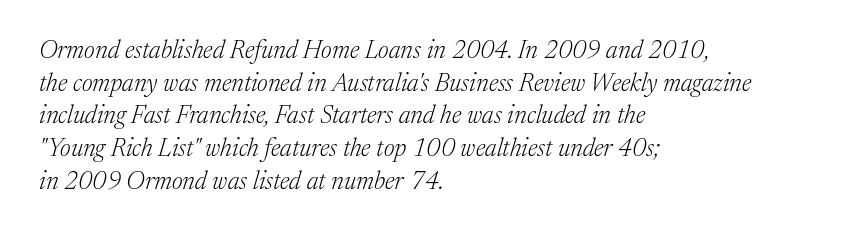
{"italic": "yes", "lean": "right", "slant_degrees": 17, "bold": "no", "underline": "no", "align": "left", "line_spacing": "normal", "line_spacing_ratio": 1.31, "letter_spacing": "normal", "letter_spacing_em": 0.0, "glyph_px": 25}
